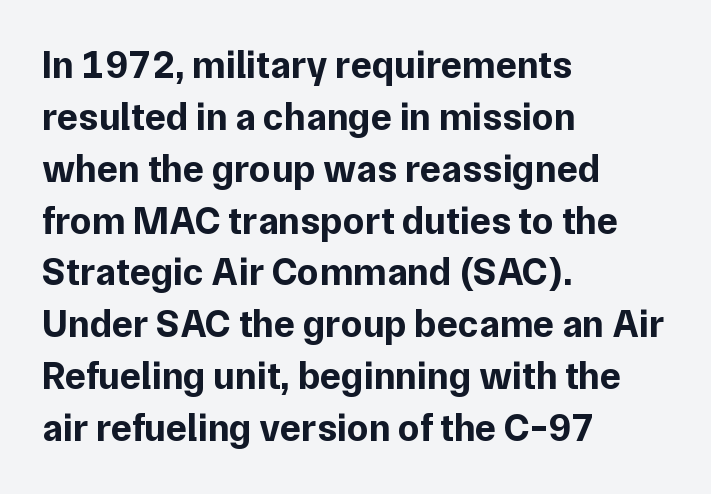
{"serif": "no", "italic": "no", "bold": "yes", "weight": "bold", "width": "normal", "stroke_contrast": "low", "x_height": "medium", "monospaced": "no", "underline": "no", "align": "left", "line_spacing": "normal", "line_spacing_ratio": 1.33, "letter_spacing": "normal", "letter_spacing_em": 0.0, "glyph_px": 39}
